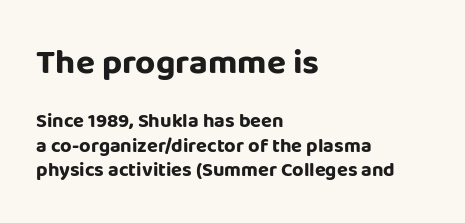
The image shows 35 px bold sans-serif type, upright; set left-aligned, line spacing 1.21x, normal letter spacing, not underlined; the first (top) block is 1.75x larger; low stroke contrast and a large x-height.
